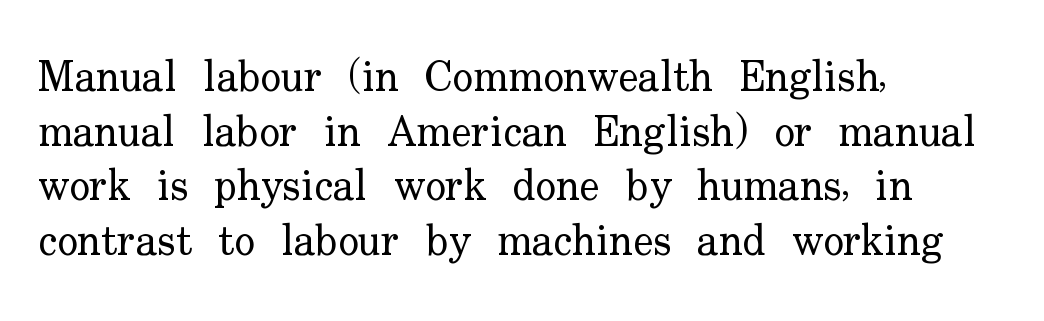
The image shows 43 px regular-weight serif type, upright; set left-aligned, normal line spacing (1.27x), normal letter spacing, not underlined; low stroke contrast and a small x-height.
